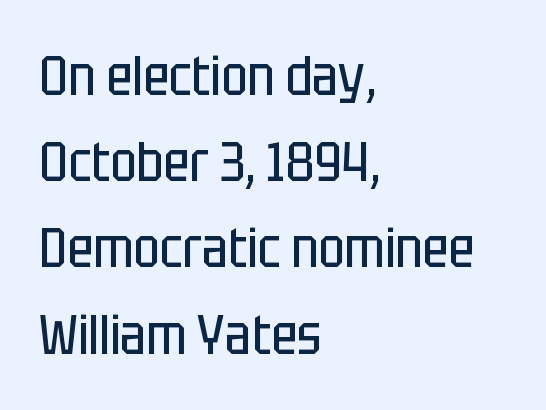
{"serif": "no", "italic": "no", "bold": "no", "weight": "regular", "width": "condensed", "stroke_contrast": "low", "x_height": "large", "monospaced": "no", "underline": "no", "align": "left", "line_spacing": "normal", "line_spacing_ratio": 1.54, "letter_spacing": "normal", "letter_spacing_em": 0.0, "glyph_px": 56}
